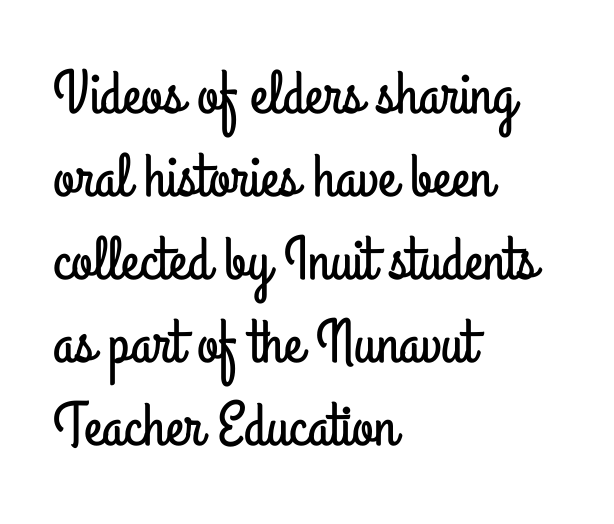
Q: Is the text italic (slanted)? A: No, it is upright.
Q: Is the typeface a serif or a sans-serif typeface? A: Sans-serif.
Q: Is the text underlined? A: No.
Q: How is the paragraph aligned? A: Left-aligned.
Q: Is the spacing between letters normal or unusually wide? A: Normal.
Q: Is the spacing between lines tight, normal or loose? A: Normal.
Q: Width (condensed, normal, or wide)? A: Condensed.
Q: Stroke contrast? A: Low.
Q: x-height? A: Small.
Q: Monospaced? A: No.
